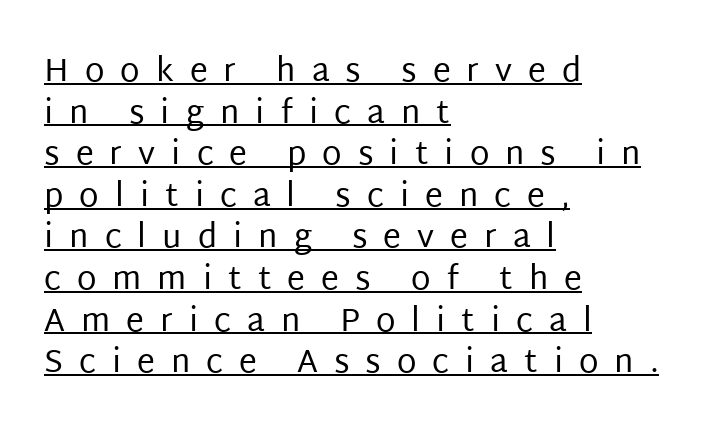
Q: Is the text bold? A: No.
Q: Is the text italic (slanted)? A: No, it is upright.
Q: Is the typeface a serif or a sans-serif typeface? A: Sans-serif.
Q: Is the text underlined? A: Yes.
Q: How is the paragraph aligned? A: Left-aligned.
Q: Is the spacing between letters normal or unusually wide? A: Unusually wide.
Q: Is the spacing between lines tight, normal or loose? A: Normal.
Q: Width (condensed, normal, or wide)? A: Normal.
Q: Stroke contrast? A: Low.
Q: x-height? A: Large.
Q: Monospaced? A: No.
